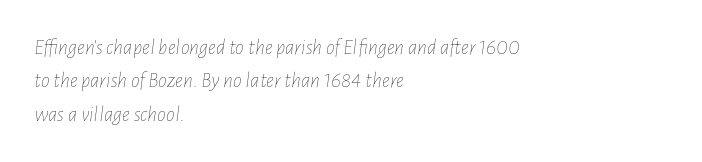
{"italic": "yes", "lean": "right", "slant_degrees": 7, "bold": "no", "underline": "no", "align": "left", "line_spacing": "normal", "line_spacing_ratio": 1.52, "letter_spacing": "normal", "letter_spacing_em": 0.0, "glyph_px": 22}
